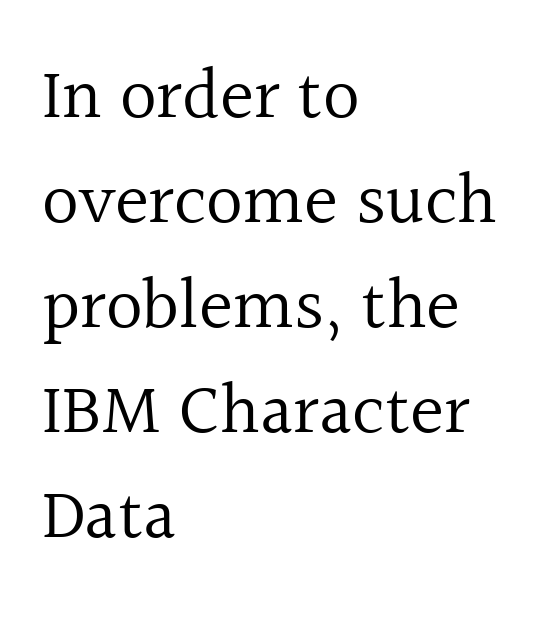
The typesetter chose a ragged-right arrangement here. Is the letter spacing exaggerated? No — it looks like the ordinary default. Check the space under the baseline: it is left empty. Old-style or modern, the face here clearly has serifs. The specimen reads as upright at a glance.
